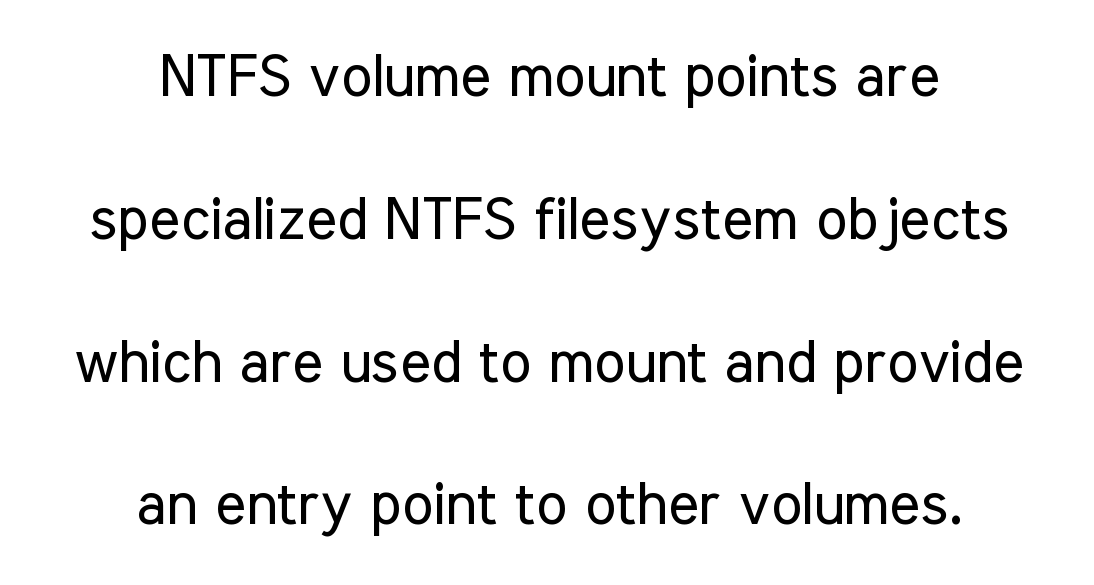
{"serif": "no", "italic": "no", "bold": "no", "weight": "regular", "width": "condensed", "stroke_contrast": "low", "x_height": "medium", "monospaced": "no", "underline": "no", "align": "center", "line_spacing": "loose", "line_spacing_ratio": 2.42, "letter_spacing": "normal", "letter_spacing_em": 0.0, "glyph_px": 59}
